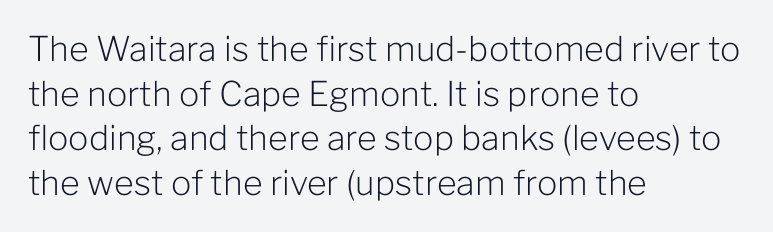
The image shows 34 px light sans-serif type, upright; set left-aligned, normal line spacing (1.31x), normal letter spacing, not underlined; low stroke contrast and a medium x-height.
